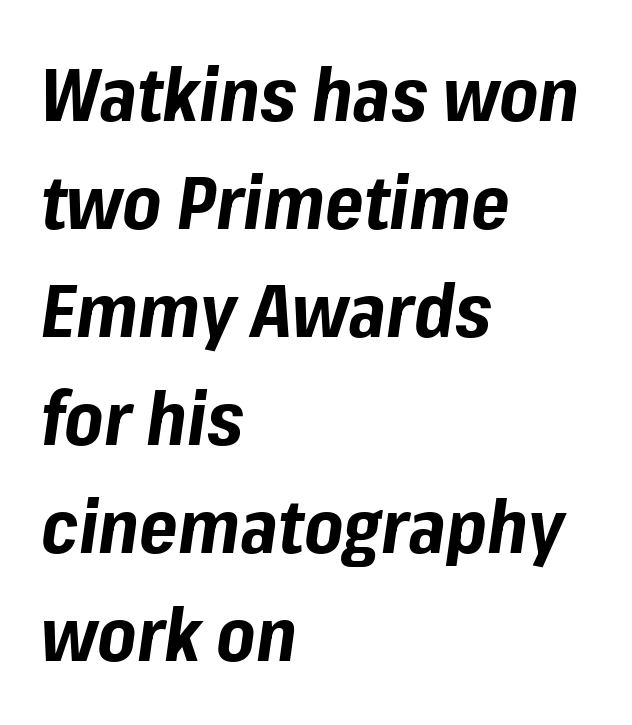
{"italic": "yes", "lean": "right", "slant_degrees": 8, "bold": "yes", "weight": "bold", "width": "normal", "stroke_contrast": "low", "x_height": "medium", "monospaced": "no", "underline": "no", "align": "left", "line_spacing": "normal", "line_spacing_ratio": 1.46, "letter_spacing": "normal", "letter_spacing_em": 0.0, "glyph_px": 74}
